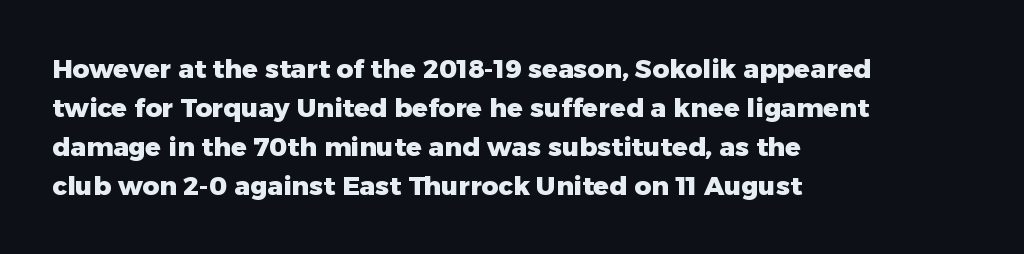
Q: Is the text bold? A: Yes.
Q: Is the text italic (slanted)? A: No, it is upright.
Q: Is the text underlined? A: No.
Q: How is the paragraph aligned? A: Left-aligned.
Q: Is the spacing between letters normal or unusually wide? A: Normal.
Q: Is the spacing between lines tight, normal or loose? A: Normal.
